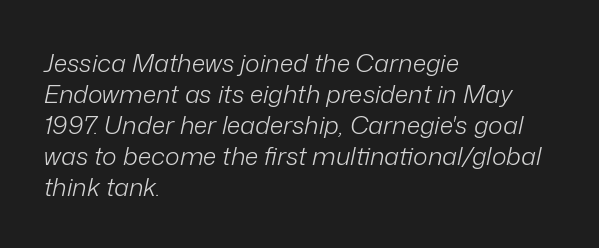
{"italic": "yes", "lean": "right", "slant_degrees": 12, "bold": "no", "underline": "no", "align": "left", "line_spacing_ratio": 1.24, "letter_spacing": "normal", "letter_spacing_em": 0.0, "glyph_px": 25}
